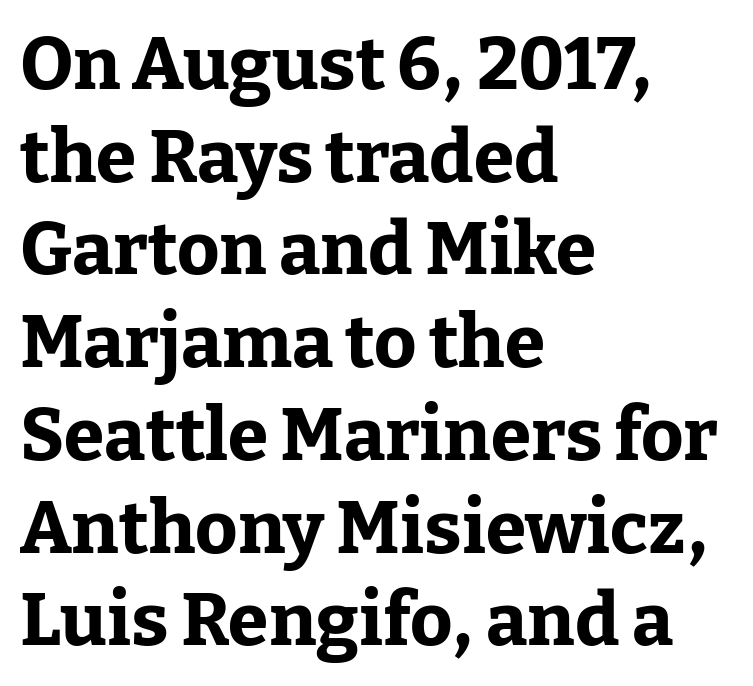
The image shows 73 px bold serif type, upright; set left-aligned, normal line spacing (1.27x), normal letter spacing, not underlined; low stroke contrast and a medium x-height.
